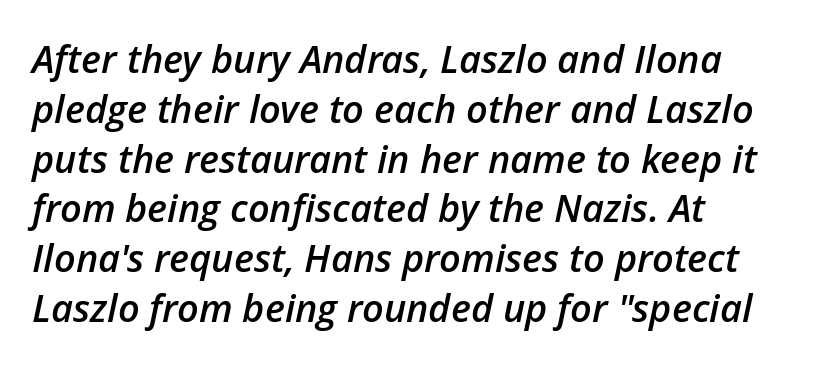
{"italic": "yes", "lean": "right", "slant_degrees": 12, "bold": "semi", "weight": "semibold", "width": "normal", "stroke_contrast": "low", "x_height": "medium", "monospaced": "no", "underline": "no", "align": "left", "line_spacing": "normal", "line_spacing_ratio": 1.31, "letter_spacing": "normal", "letter_spacing_em": 0.0, "glyph_px": 38}
